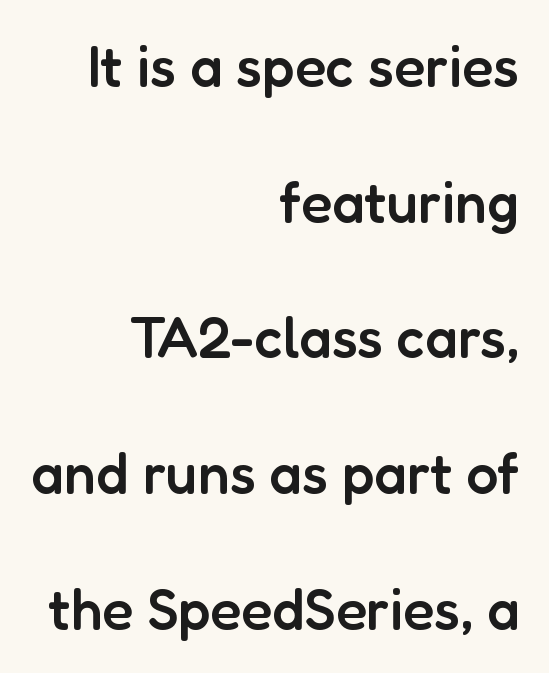
The image shows 57 px semibold sans-serif type, upright; set right-aligned, loose line spacing (2.38x), normal letter spacing, not underlined; low stroke contrast and a medium x-height.
